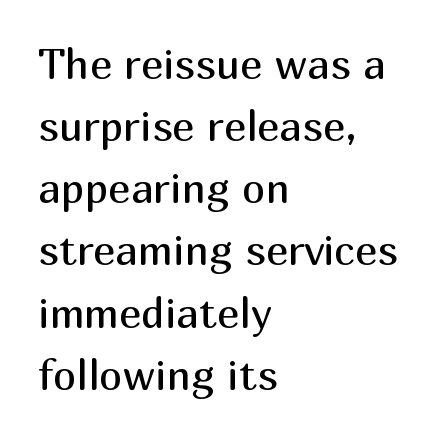
Q: Is the text bold? A: No.
Q: Is the text italic (slanted)? A: No, it is upright.
Q: Is the typeface a serif or a sans-serif typeface? A: Sans-serif.
Q: Is the text underlined? A: No.
Q: How is the paragraph aligned? A: Left-aligned.
Q: Is the spacing between letters normal or unusually wide? A: Normal.
Q: Is the spacing between lines tight, normal or loose? A: Normal.
Q: Width (condensed, normal, or wide)? A: Normal.
Q: Stroke contrast? A: Medium.
Q: x-height? A: Medium.
Q: Monospaced? A: No.
